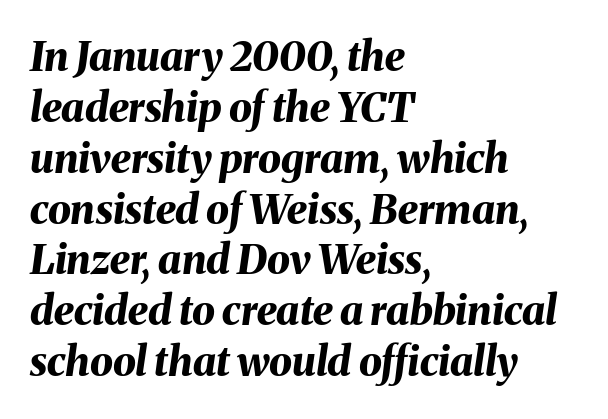
The image shows 41 px bold type, italic (leaning right); set left-aligned, line spacing 1.24x, normal letter spacing, not underlined; medium stroke contrast and a medium x-height.
